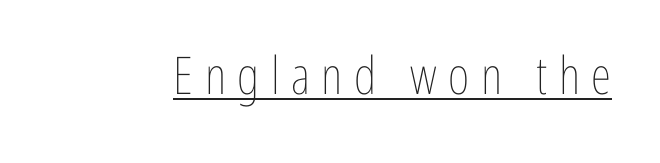
{"italic": "no", "bold": "no", "weight": "thin", "width": "condensed", "stroke_contrast": "low", "x_height": "medium", "monospaced": "no", "underline": "yes", "letter_spacing": "wide", "letter_spacing_em": 0.22, "glyph_px": 52}
